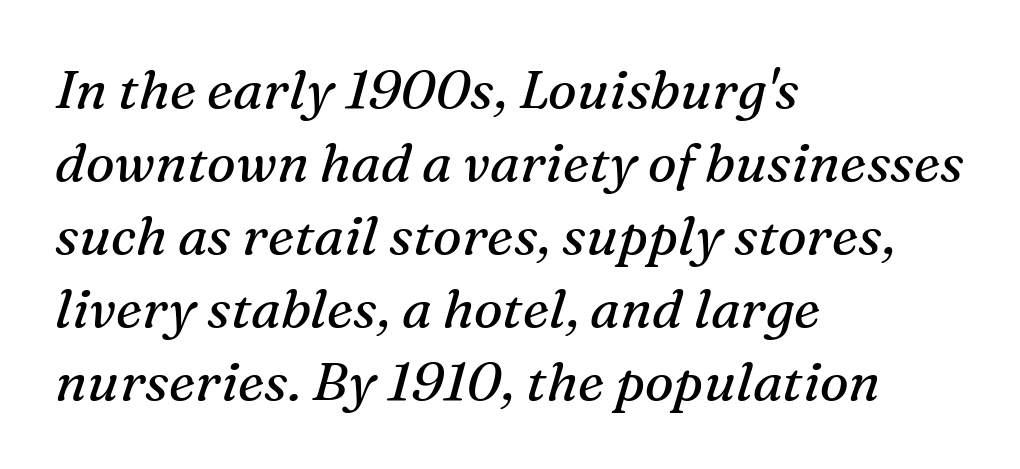
{"serif": "yes", "italic": "yes", "lean": "right", "slant_degrees": 16, "bold": "no", "weight": "regular", "width": "normal", "stroke_contrast": "medium", "x_height": "medium", "monospaced": "no", "underline": "no", "align": "left", "line_spacing": "normal", "line_spacing_ratio": 1.35, "letter_spacing": "normal", "letter_spacing_em": 0.0, "glyph_px": 54}
